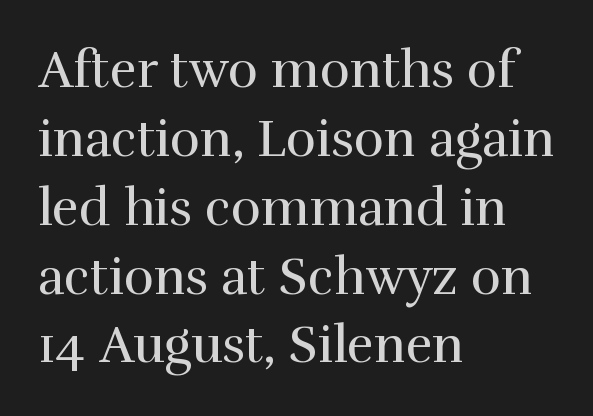
{"serif": "yes", "italic": "no", "bold": "no", "weight": "regular", "width": "normal", "stroke_contrast": "high", "x_height": "medium", "monospaced": "no", "underline": "no", "align": "left", "line_spacing": "normal", "line_spacing_ratio": 1.35, "letter_spacing": "normal", "letter_spacing_em": 0.0, "glyph_px": 51}
